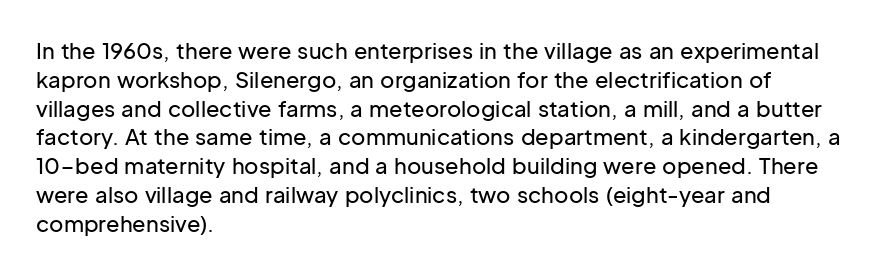
The image shows 22 px text type, upright; set left-aligned, normal line spacing (1.31x), normal letter spacing, not underlined.
